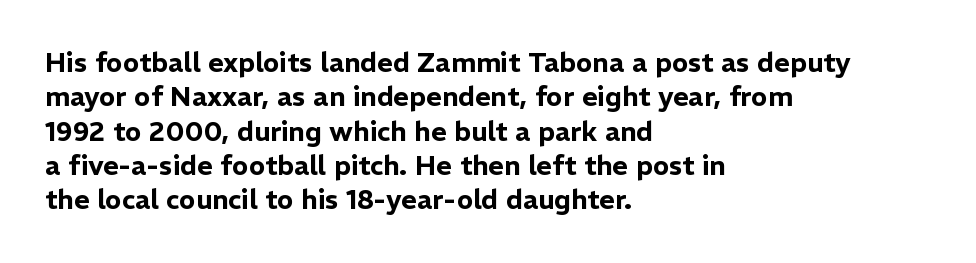
The image shows 27 px text type, upright; set left-aligned, normal line spacing (1.27x), normal letter spacing, not underlined.
